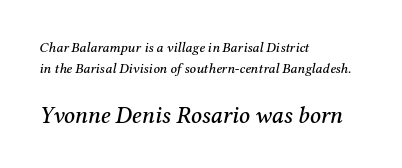
{"italic": "yes", "lean": "right", "slant_degrees": 12, "underline": "no", "align": "left", "line_spacing": "normal", "line_spacing_ratio": 1.52, "letter_spacing": "normal", "letter_spacing_em": 0.0, "larger_block": "second", "size_ratio": 1.71, "glyph_px": 24}
